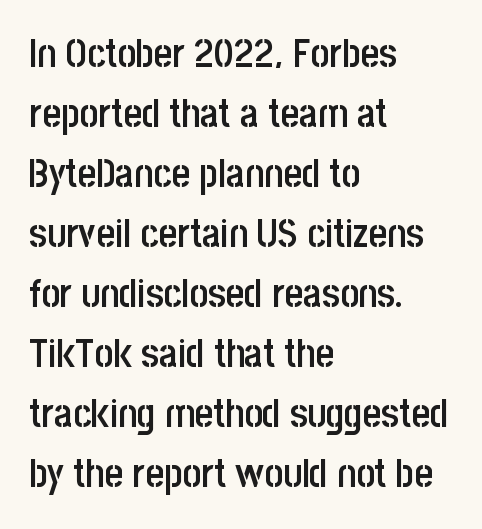
I'd call this a sans setting — the letters go barefoot. Compared with an ordinary text face, these strokes are moderately heavier — a semibold. These lines sit exactly where default settings would place them. The tracking reads as untouched default to a designer's eye. This is roman type, the default non-slanted kind.
